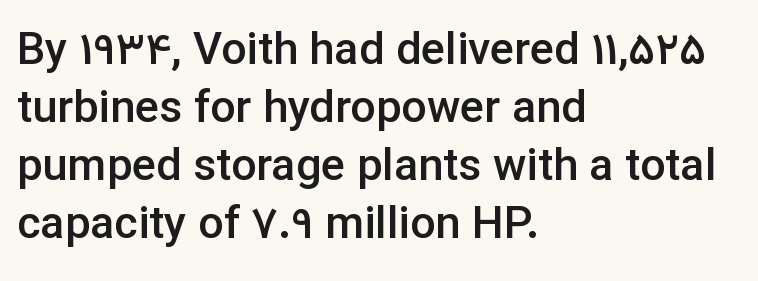
Q: Is the text bold? A: Semi-bold.
Q: Is the text italic (slanted)? A: No, it is upright.
Q: Is the typeface a serif or a sans-serif typeface? A: Sans-serif.
Q: Is the text underlined? A: No.
Q: How is the paragraph aligned? A: Left-aligned.
Q: Is the spacing between letters normal or unusually wide? A: Normal.
Q: Is the spacing between lines tight, normal or loose? A: Normal.
Q: Width (condensed, normal, or wide)? A: Normal.
Q: Stroke contrast? A: Low.
Q: x-height? A: Medium.
Q: Monospaced? A: No.
